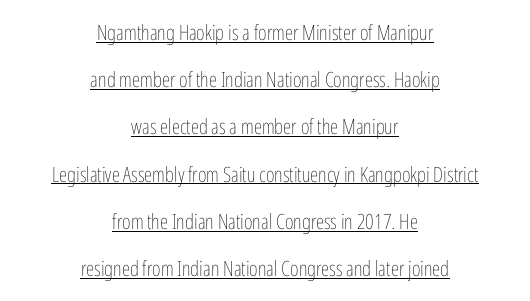
The image shows 21 px text type, upright; set centered, loose line spacing (2.25x), normal letter spacing, underlined.
